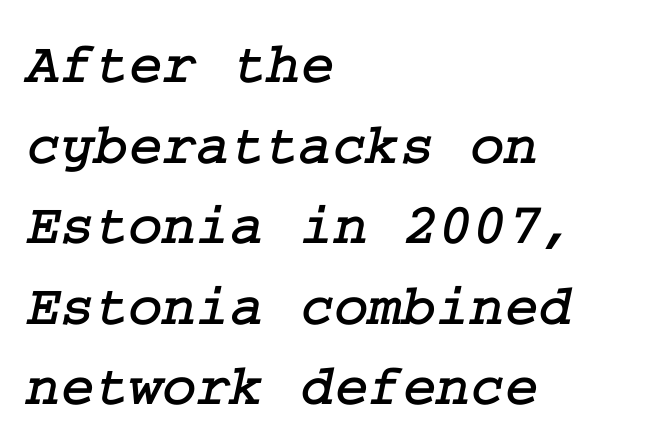
Type style note: has serifs. The vertical gap from one line to the next is medium. Tracking value appears to be zero — textbook default spacing. Unmarked baselines from the first word to the last. Every row of glyphs begins at an identical x-position on the left.
